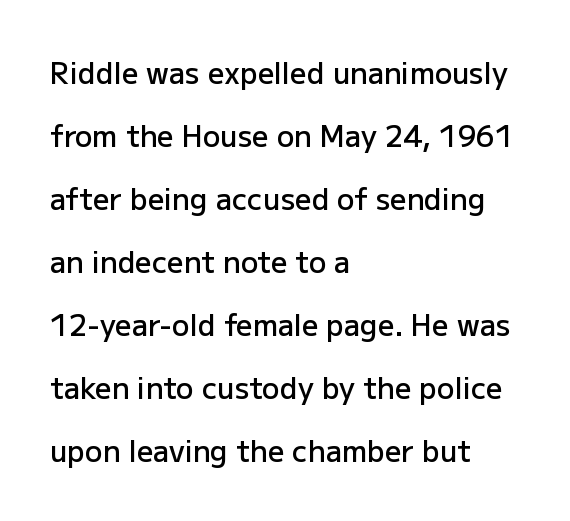
The image shows 29 px semibold sans-serif type, upright; set left-aligned, loose line spacing (2.17x), normal letter spacing, not underlined; low stroke contrast and a medium x-height.
